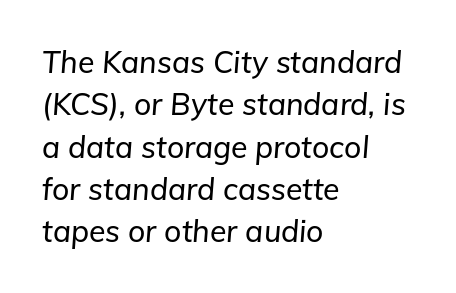
The image shows 30 px text type, italic (leaning right); set left-aligned, normal line spacing (1.41x), normal letter spacing, not underlined; low stroke contrast and a medium x-height.
